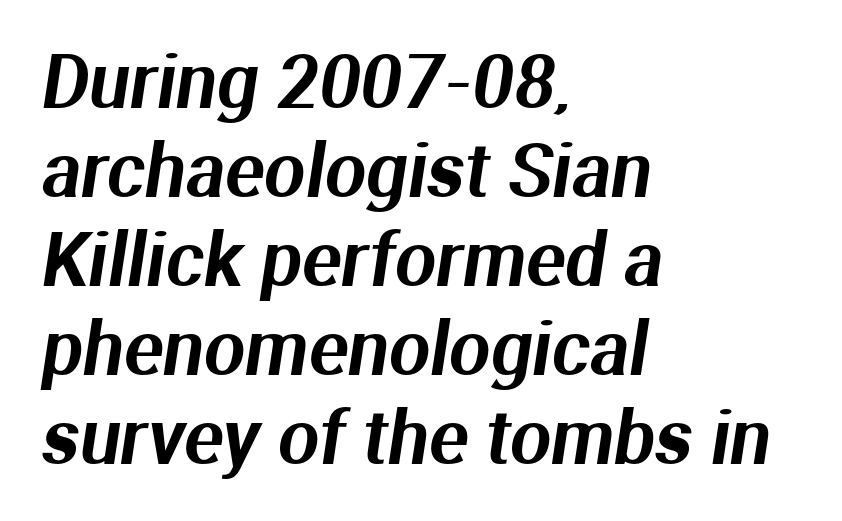
{"serif": "no", "width": "normal", "stroke_contrast": "medium", "x_height": "medium", "monospaced": "no", "underline": "no", "align": "left", "line_spacing_ratio": 1.22, "letter_spacing": "normal", "letter_spacing_em": 0.0, "glyph_px": 73}
